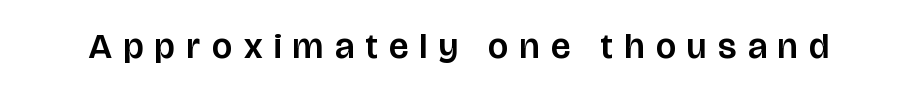
The image shows 36 px sans-serif type, upright; set unusually wide letter spacing (+0.32 em), not underlined; low stroke contrast and a large x-height.
